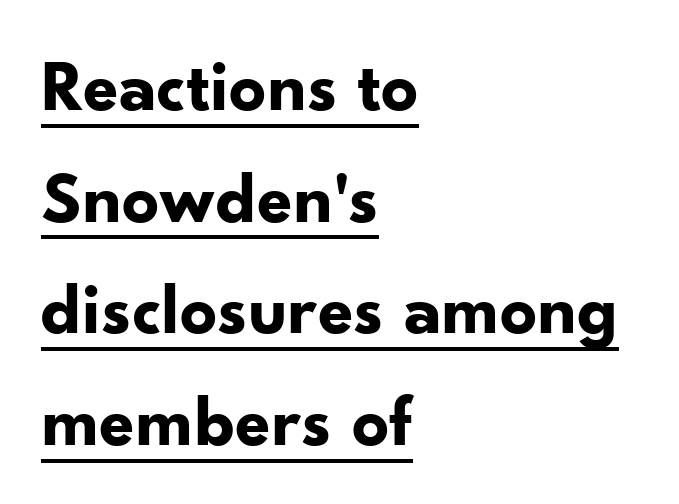
Q: Is the text bold? A: Yes.
Q: Is the text italic (slanted)? A: No, it is upright.
Q: Is the typeface a serif or a sans-serif typeface? A: Sans-serif.
Q: Is the text underlined? A: Yes.
Q: How is the paragraph aligned? A: Left-aligned.
Q: Is the spacing between letters normal or unusually wide? A: Normal.
Q: Is the spacing between lines tight, normal or loose? A: Normal.
Q: Width (condensed, normal, or wide)? A: Normal.
Q: Stroke contrast? A: Low.
Q: x-height? A: Small.
Q: Monospaced? A: No.
